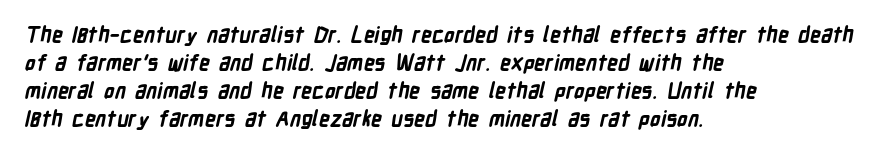
Q: Is the text bold? A: Yes.
Q: Is the text underlined? A: No.
Q: How is the paragraph aligned? A: Left-aligned.
Q: Is the spacing between letters normal or unusually wide? A: Normal.
Q: Is the spacing between lines tight, normal or loose? A: Normal.
